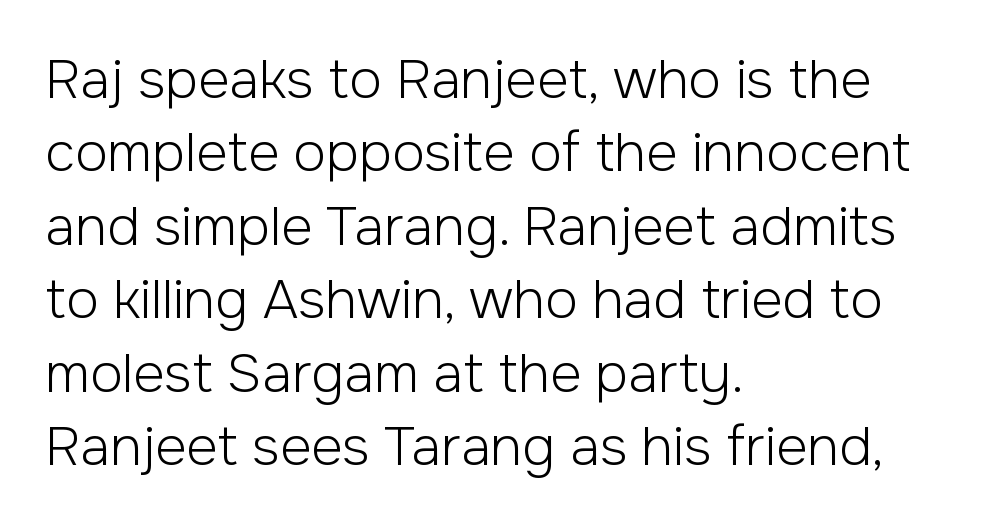
The image shows 54 px light sans-serif type, upright; set left-aligned, normal line spacing (1.36x), normal letter spacing, not underlined; low stroke contrast and a medium x-height.
